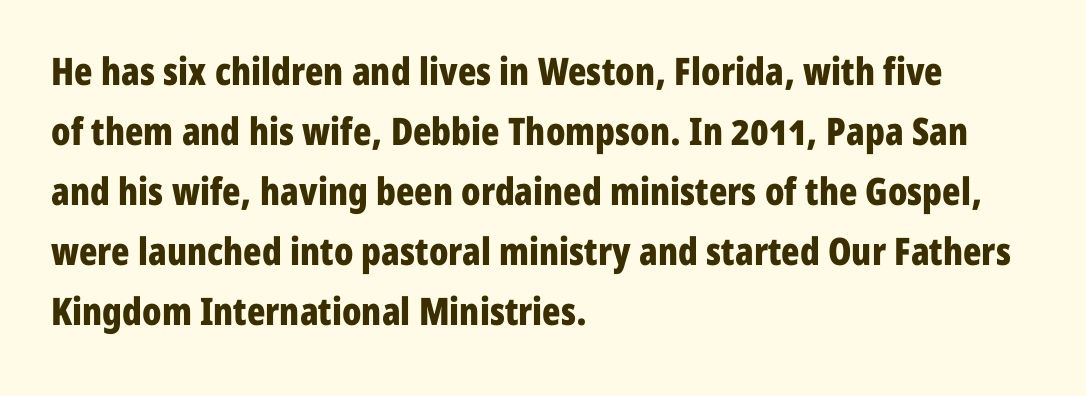
{"serif": "no", "italic": "no", "bold": "yes", "weight": "bold", "width": "condensed", "stroke_contrast": "low", "x_height": "medium", "monospaced": "no", "underline": "no", "align": "left", "line_spacing": "normal", "line_spacing_ratio": 1.58, "letter_spacing": "normal", "letter_spacing_em": 0.0, "glyph_px": 38}
